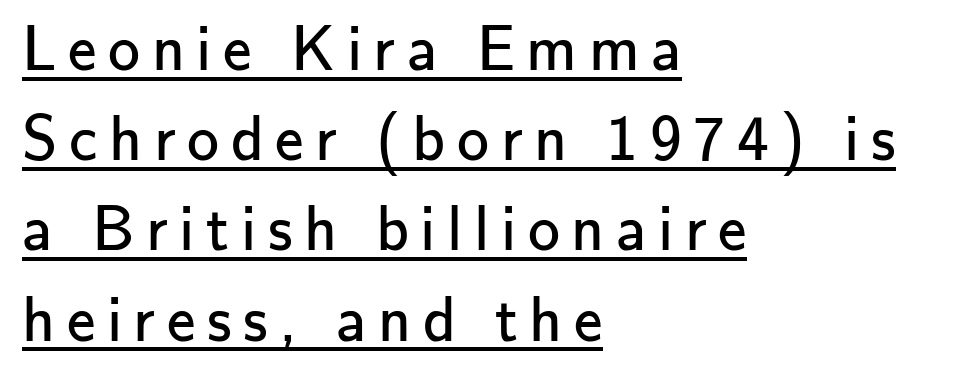
Q: Is the text bold? A: No.
Q: Is the text italic (slanted)? A: No, it is upright.
Q: Is the typeface a serif or a sans-serif typeface? A: Sans-serif.
Q: Is the text underlined? A: Yes.
Q: How is the paragraph aligned? A: Left-aligned.
Q: Is the spacing between lines tight, normal or loose? A: Normal.
Q: Width (condensed, normal, or wide)? A: Normal.
Q: Stroke contrast? A: Low.
Q: x-height? A: Small.
Q: Monospaced? A: No.
